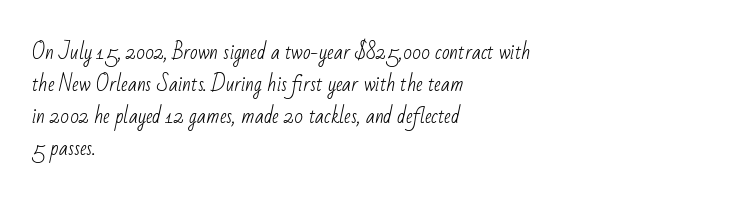
The image shows 20 px text type; set left-aligned, normal line spacing (1.6x), normal letter spacing, not underlined.
